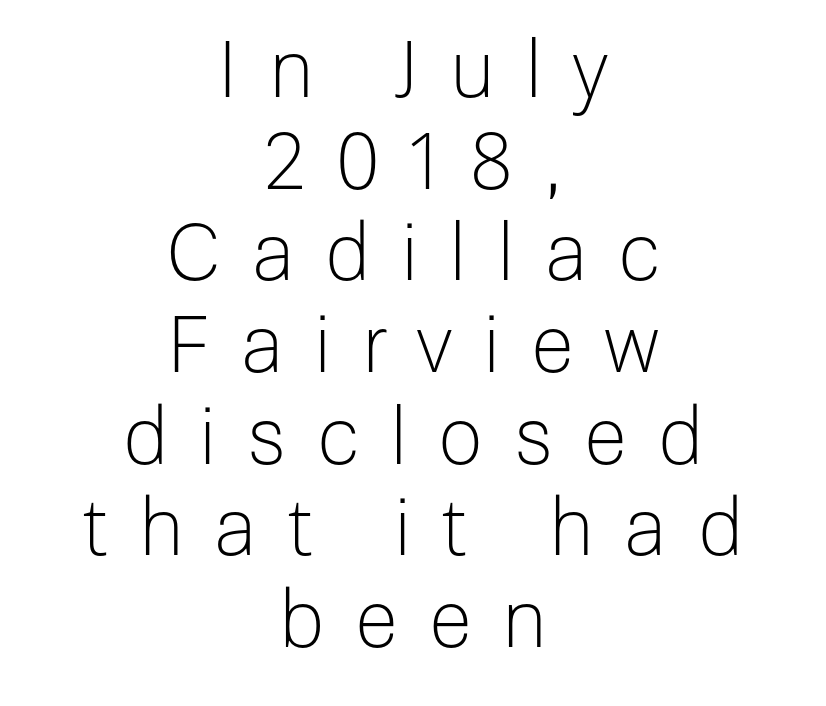
The image shows 79 px light sans-serif type, upright; set centered, line spacing 1.16x, unusually wide letter spacing (+0.39 em), not underlined; low stroke contrast and a medium x-height.
